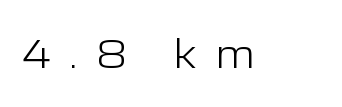
These lines were composed using upright roman letters. The characters display no serif detailing; their extremities are plain. Is the type heavy? It reads as light-to-regular instead. Check the space under the baseline: it is left empty.
